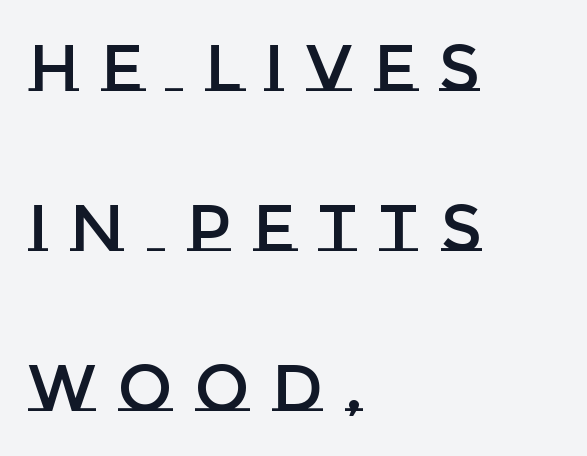
The image shows 65 px text type, upright; set left-aligned, loose line spacing (2.46x), unusually wide letter spacing (+0.34 em), not underlined; low stroke contrast and a large x-height.
